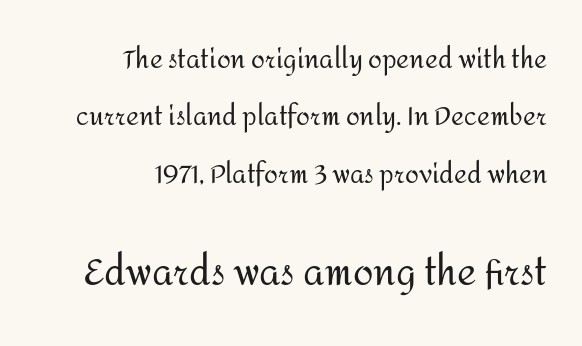
{"serif": "no", "italic": "no", "bold": "no", "weight": "regular", "width": "normal", "stroke_contrast": "medium", "x_height": "medium", "monospaced": "no", "underline": "no", "align": "right", "line_spacing": "loose", "line_spacing_ratio": 2.3, "letter_spacing": "normal", "letter_spacing_em": 0.0, "larger_block": "second", "size_ratio": 1.48, "glyph_px": 37}
